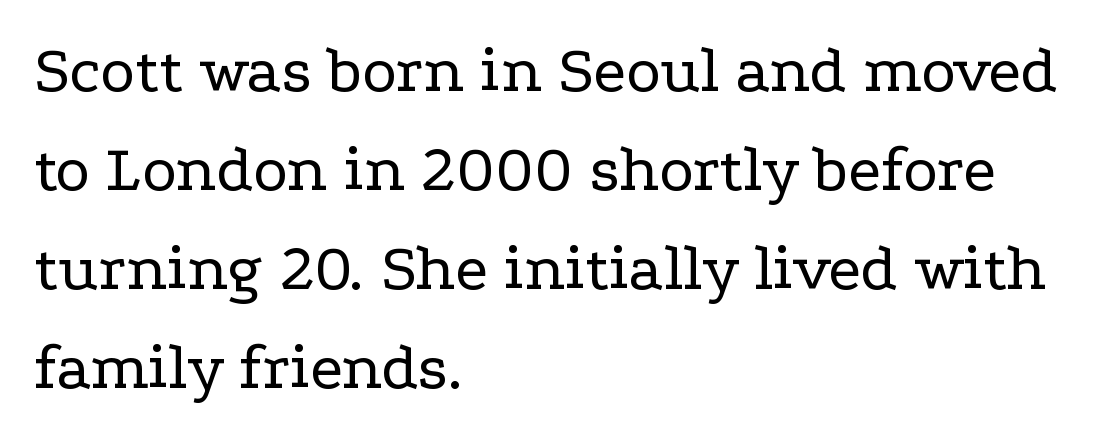
Q: Is the text bold? A: No.
Q: Is the text italic (slanted)? A: No, it is upright.
Q: Is the typeface a serif or a sans-serif typeface? A: Serif.
Q: Is the text underlined? A: No.
Q: How is the paragraph aligned? A: Left-aligned.
Q: Is the spacing between letters normal or unusually wide? A: Normal.
Q: Is the spacing between lines tight, normal or loose? A: Normal.
Q: Width (condensed, normal, or wide)? A: Wide.
Q: Stroke contrast? A: Low.
Q: x-height? A: Medium.
Q: Monospaced? A: No.
